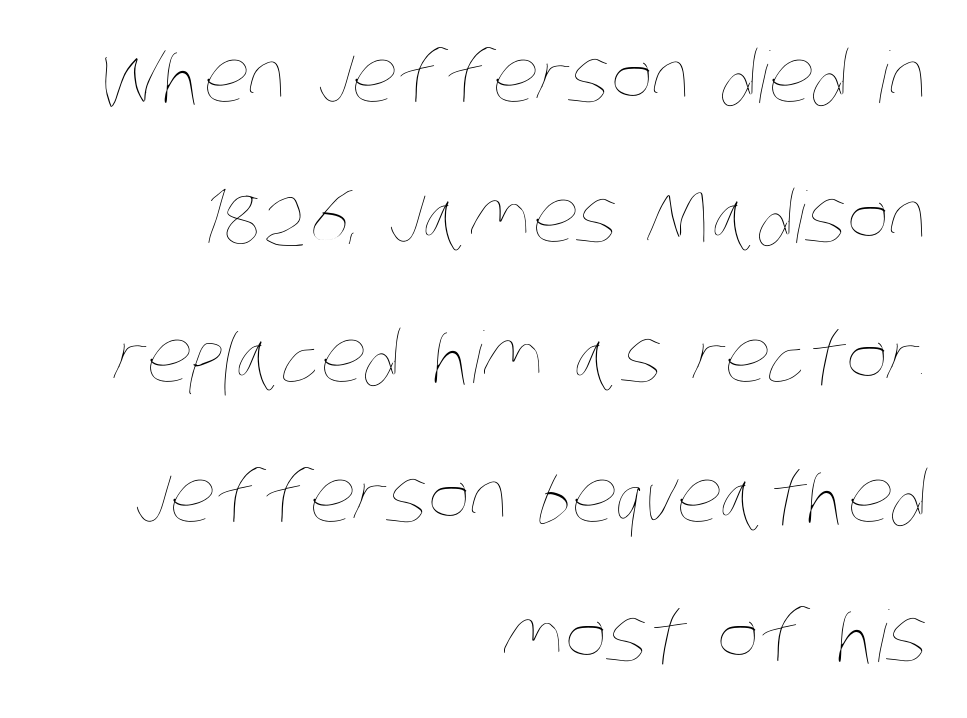
The space directly below the letters is spotless. These lines keep a tight, regular rhythm from letter to letter. Each letter keeps its own natural width here, so spacing adapts to shape. Alignment: flush right. Stem width sits at or under what a default text font uses.
